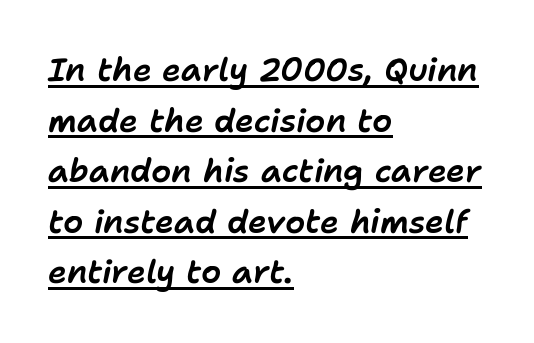
Q: Is the text italic (slanted)? A: Yes, it leans right by about 11 degrees.
Q: Is the text underlined? A: Yes.
Q: How is the paragraph aligned? A: Left-aligned.
Q: Is the spacing between letters normal or unusually wide? A: Normal.
Q: Is the spacing between lines tight, normal or loose? A: Normal.
Q: Width (condensed, normal, or wide)? A: Normal.
Q: Stroke contrast? A: Low.
Q: x-height? A: Medium.
Q: Monospaced? A: No.
